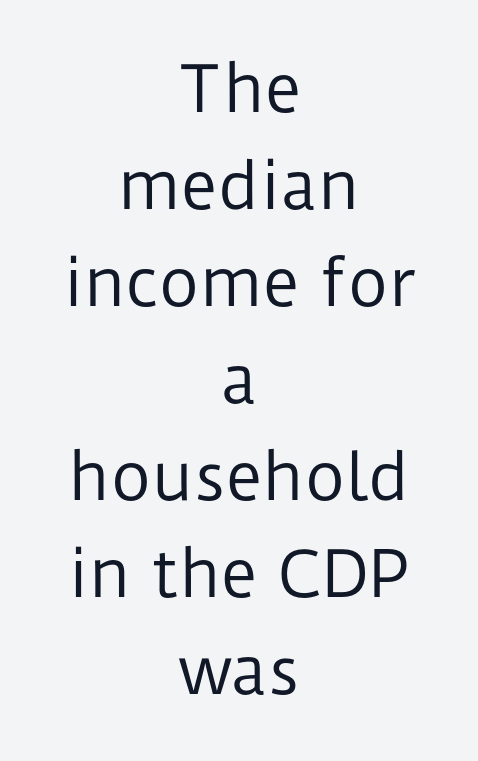
{"serif": "no", "italic": "no", "bold": "no", "weight": "regular", "width": "normal", "stroke_contrast": "low", "x_height": "medium", "monospaced": "no", "underline": "no", "align": "center", "line_spacing": "normal", "line_spacing_ratio": 1.54, "letter_spacing": "normal", "letter_spacing_em": 0.0, "glyph_px": 63}
